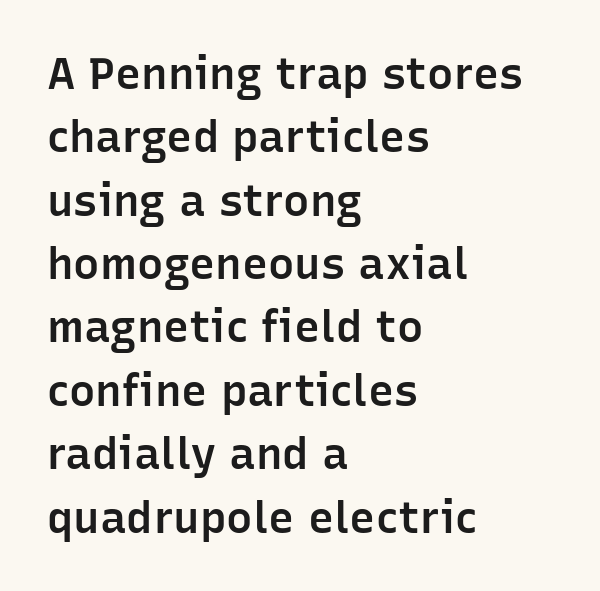
The image shows 44 px semibold sans-serif type, upright; set left-aligned, normal line spacing (1.44x), normal letter spacing, not underlined; low stroke contrast and a medium x-height.
